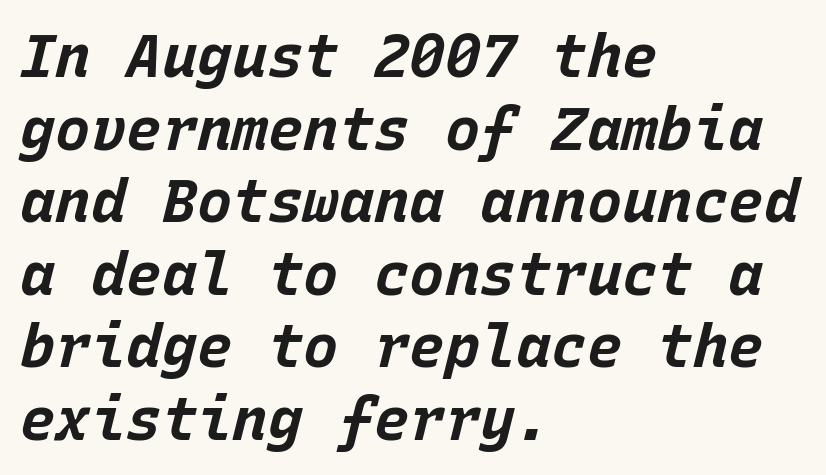
Q: Is the text bold? A: Yes.
Q: Is the text italic (slanted)? A: Yes, it leans right by about 15 degrees.
Q: Is the text underlined? A: No.
Q: How is the paragraph aligned? A: Left-aligned.
Q: Is the spacing between letters normal or unusually wide? A: Normal.
Q: Width (condensed, normal, or wide)? A: Normal.
Q: Stroke contrast? A: Low.
Q: x-height? A: Large.
Q: Monospaced? A: Yes.
